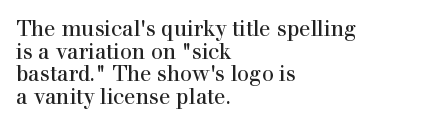
Q: Is the text italic (slanted)? A: No, it is upright.
Q: Is the text underlined? A: No.
Q: How is the paragraph aligned? A: Left-aligned.
Q: Is the spacing between letters normal or unusually wide? A: Normal.
Q: Is the spacing between lines tight, normal or loose? A: Tight.
